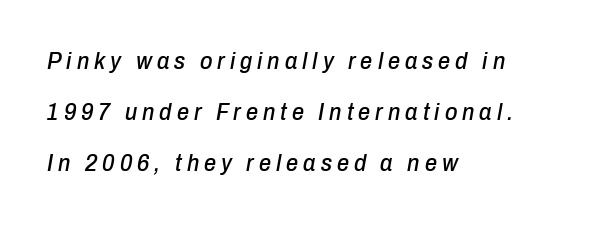
Q: Is the text italic (slanted)? A: Yes, it leans right by about 10 degrees.
Q: Is the text underlined? A: No.
Q: How is the paragraph aligned? A: Left-aligned.
Q: Is the spacing between letters normal or unusually wide? A: Unusually wide.
Q: Is the spacing between lines tight, normal or loose? A: Loose.
